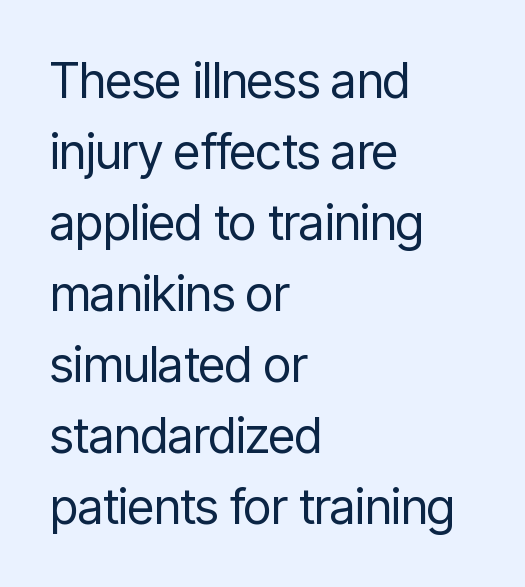
Q: Is the text bold? A: No.
Q: Is the text italic (slanted)? A: No, it is upright.
Q: Is the typeface a serif or a sans-serif typeface? A: Sans-serif.
Q: Is the text underlined? A: No.
Q: How is the paragraph aligned? A: Left-aligned.
Q: Is the spacing between letters normal or unusually wide? A: Normal.
Q: Is the spacing between lines tight, normal or loose? A: Normal.
Q: Width (condensed, normal, or wide)? A: Condensed.
Q: Stroke contrast? A: Low.
Q: x-height? A: Medium.
Q: Monospaced? A: No.
